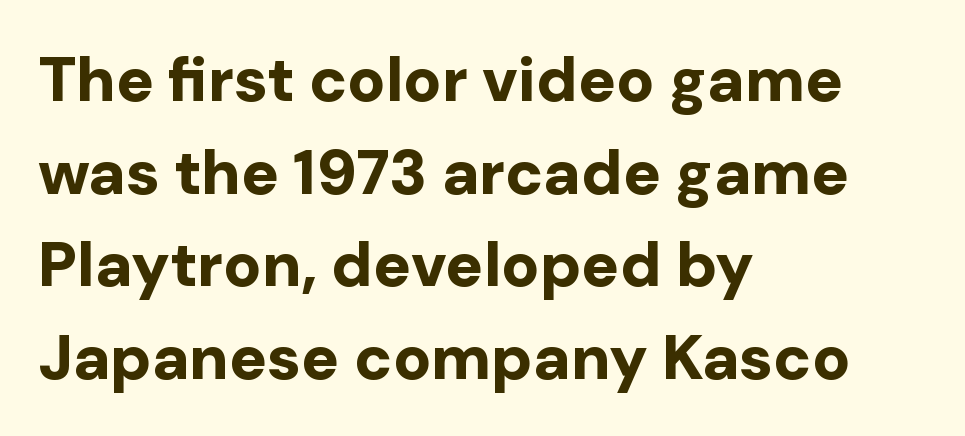
Q: Is the text bold? A: Yes.
Q: Is the text italic (slanted)? A: No, it is upright.
Q: Is the typeface a serif or a sans-serif typeface? A: Sans-serif.
Q: Is the text underlined? A: No.
Q: How is the paragraph aligned? A: Left-aligned.
Q: Is the spacing between letters normal or unusually wide? A: Normal.
Q: Is the spacing between lines tight, normal or loose? A: Normal.
Q: Width (condensed, normal, or wide)? A: Normal.
Q: Stroke contrast? A: Low.
Q: x-height? A: Medium.
Q: Monospaced? A: No.
